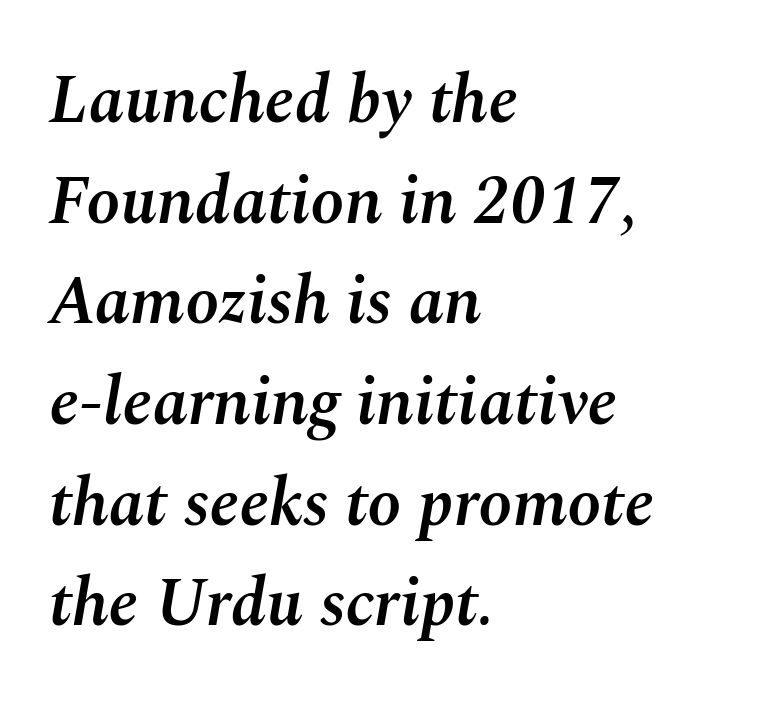
The image shows 68 px semibold type, italic (leaning right); set left-aligned, normal line spacing (1.48x), normal letter spacing, not underlined; medium stroke contrast and a medium x-height.
